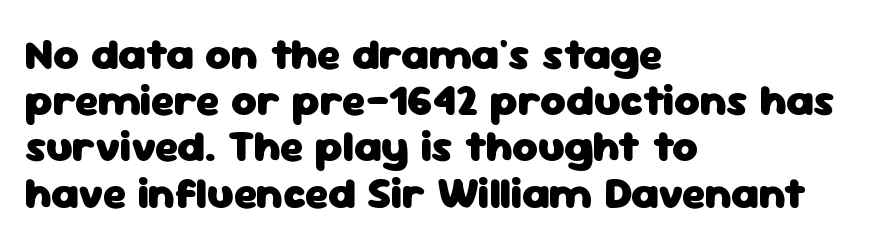
{"serif": "no", "italic": "no", "bold": "yes", "weight": "heavy", "width": "normal", "stroke_contrast": "low", "x_height": "medium", "monospaced": "no", "underline": "no", "align": "left", "line_spacing": "tight", "line_spacing_ratio": 1.05, "letter_spacing": "normal", "letter_spacing_em": 0.0, "glyph_px": 44}
